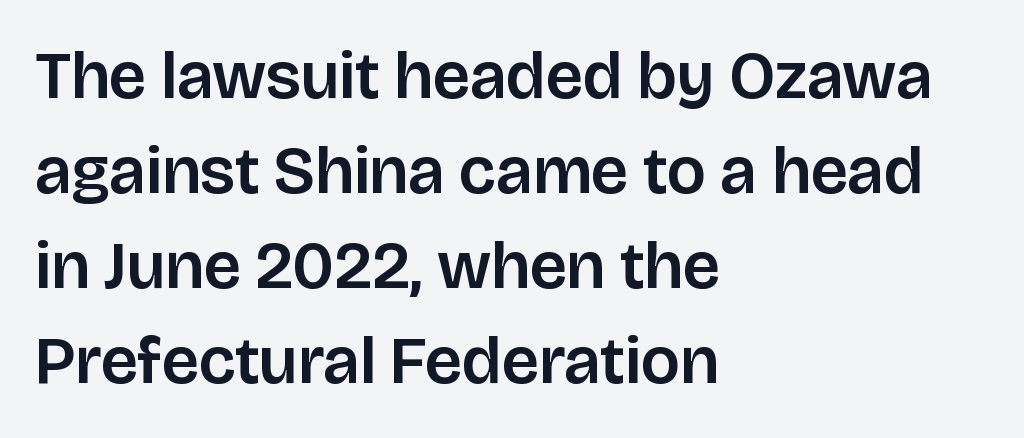
These lines are composed in type without serifs. Reading down the column, the eye jumps a familiar distance to each next line. The paragraph has a hard left edge and a soft right edge. Every stem runs plumb, perpendicular to the baseline.
